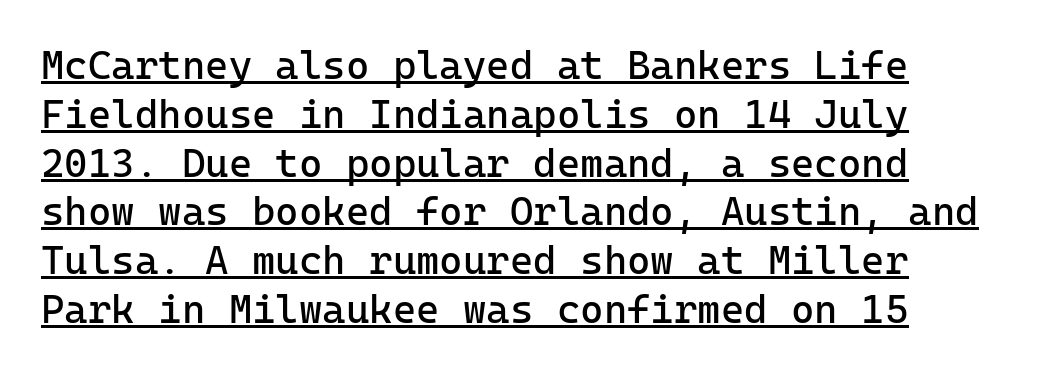
You can tell from the bare stems that sans-serif type was used. Upright lettering throughout. Observe the ordinary spacing: letters are neighbours, not strangers. Weight class: somewhere from thin through regular. All the whitespace from short lines collects on the right. A typographer would call this underscored text.
